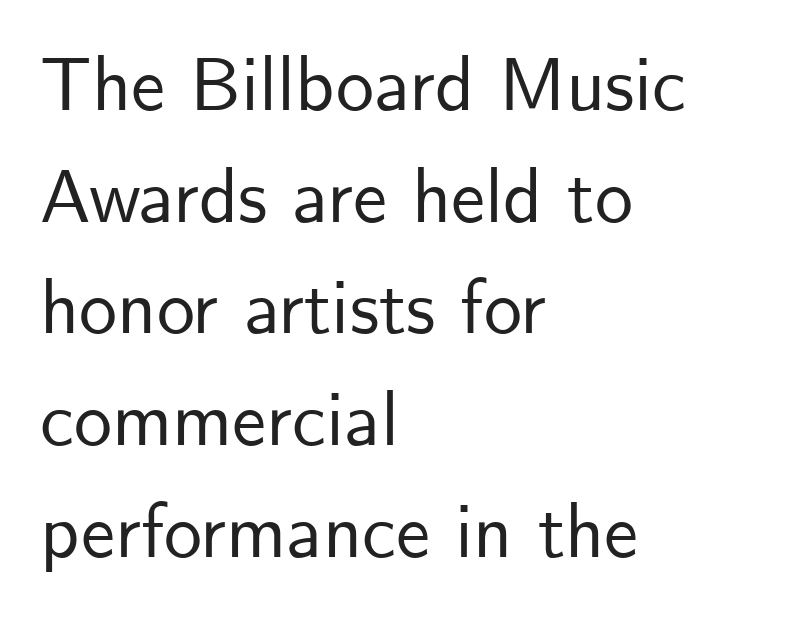
{"serif": "no", "italic": "no", "width": "normal", "stroke_contrast": "low", "x_height": "small", "monospaced": "no", "underline": "no", "align": "left", "line_spacing": "normal", "line_spacing_ratio": 1.47, "letter_spacing": "normal", "letter_spacing_em": 0.0, "glyph_px": 76}
